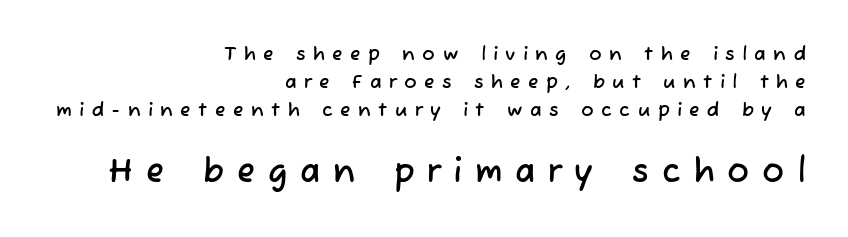
Q: Is the typeface a serif or a sans-serif typeface? A: Sans-serif.
Q: Is the text underlined? A: No.
Q: How is the paragraph aligned? A: Right-aligned.
Q: Is the spacing between letters normal or unusually wide? A: Unusually wide.
Q: Is the spacing between lines tight, normal or loose? A: Normal.
Q: Which block of text is set in a larger size, the first (top) or the second (bottom)? A: The second (bottom) one.
Q: Width (condensed, normal, or wide)? A: Normal.
Q: Stroke contrast? A: Low.
Q: x-height? A: Medium.
Q: Monospaced? A: No.
